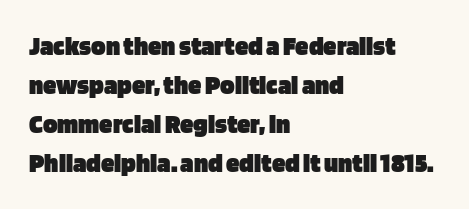
The image shows 27 px bold type, upright; set left-aligned, normal line spacing (1.45x), normal letter spacing, not underlined.
